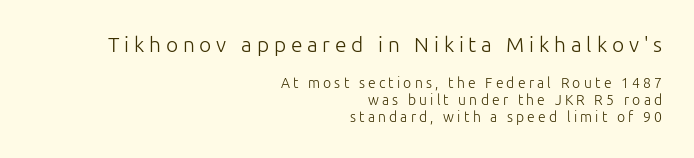
{"italic": "no", "bold": "no", "underline": "no", "align": "right", "line_spacing_ratio": 1.2, "letter_spacing": "wide", "letter_spacing_em": 0.23, "larger_block": "first", "size_ratio": 1.5, "glyph_px": 21}
